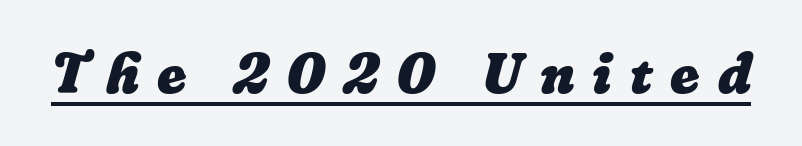
{"bold": "yes", "weight": "heavy", "width": "normal", "stroke_contrast": "low", "x_height": "medium", "monospaced": "no", "underline": "yes", "letter_spacing": "wide", "letter_spacing_em": 0.32, "glyph_px": 56}
